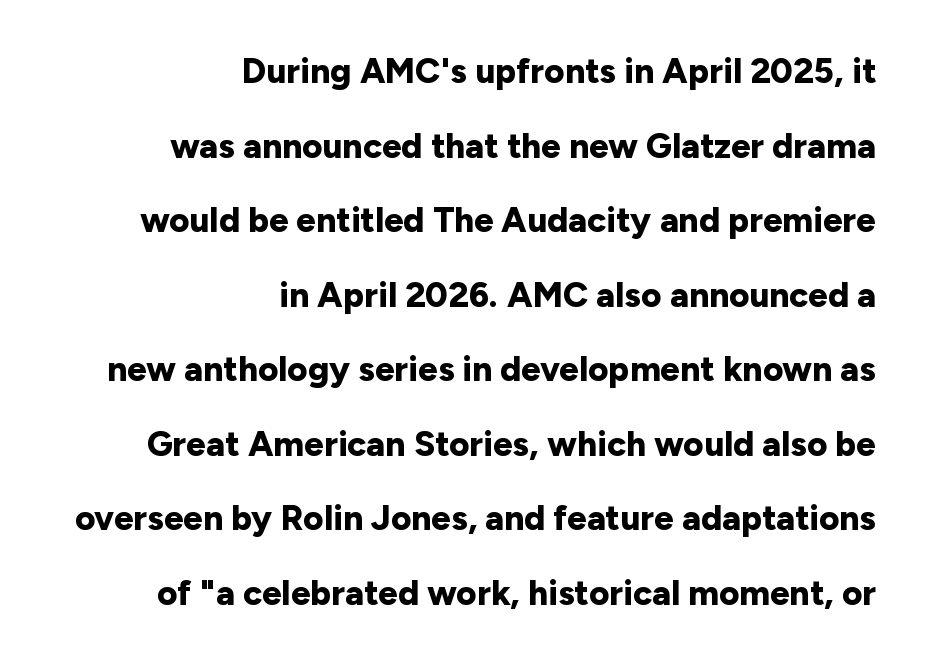
{"serif": "no", "italic": "no", "bold": "yes", "weight": "bold", "width": "normal", "stroke_contrast": "low", "x_height": "medium", "monospaced": "no", "underline": "no", "align": "right", "line_spacing": "loose", "line_spacing_ratio": 2.13, "letter_spacing": "normal", "letter_spacing_em": 0.0, "glyph_px": 35}
